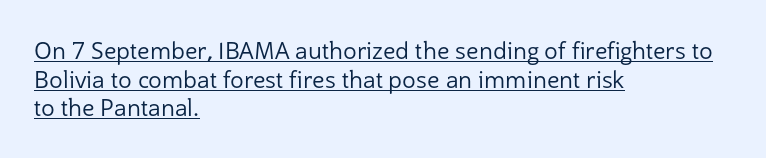
{"italic": "no", "bold": "no", "underline": "yes", "align": "left", "line_spacing_ratio": 1.24, "letter_spacing": "normal", "letter_spacing_em": 0.0, "glyph_px": 23}
